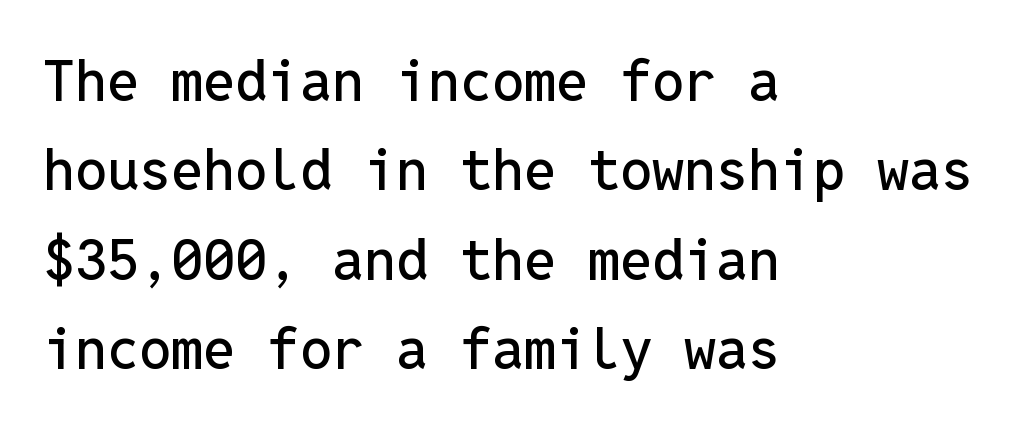
{"serif": "no", "italic": "no", "width": "normal", "stroke_contrast": "low", "x_height": "medium", "monospaced": "yes", "underline": "no", "align": "left", "line_spacing": "normal", "line_spacing_ratio": 1.57, "letter_spacing": "normal", "letter_spacing_em": 0.0, "glyph_px": 57}
